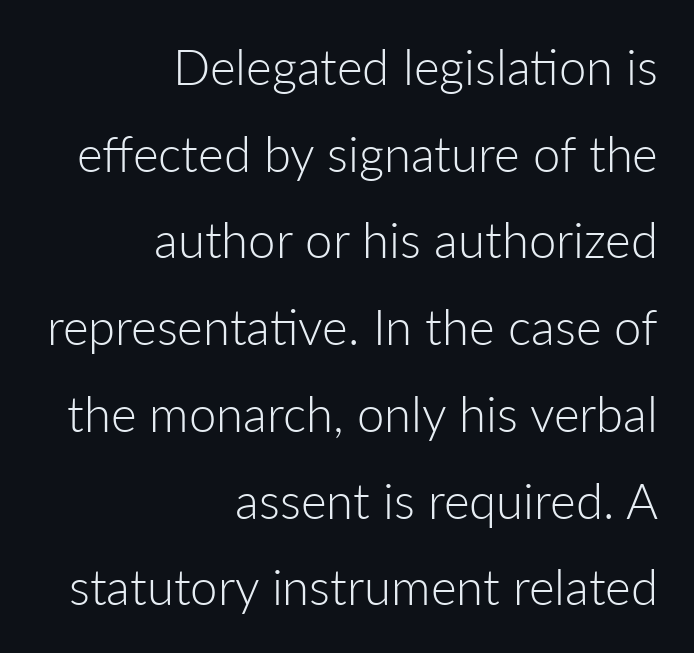
The image shows 49 px light sans-serif type, upright; set right-aligned, line spacing 1.77x, normal letter spacing, not underlined; low stroke contrast and a medium x-height.
